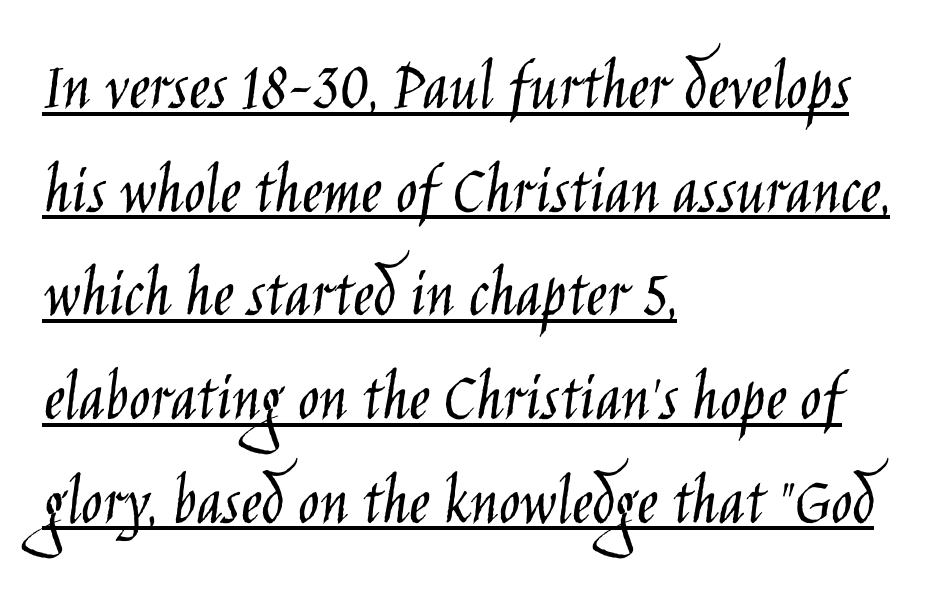
The letters sit at their default tracking, neither squeezed nor spread. This is not heavy type; no bold has been used. A student would call this left alignment; a typographer would say flush left, rag right. Here the designer chose a conventional face with non-uniform glyph widths. One glance says typical: line gaps are just what's usual. Is there an underline? Yes — a line sits under the letters.
